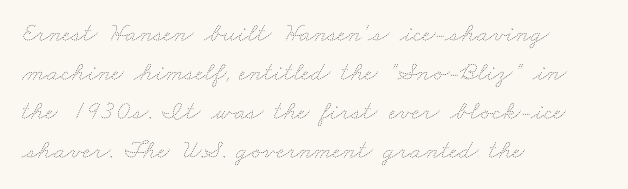
How are the letters spaced? Ordinarily, with no added tracking. Rows of type keep a routine distance in the vertical direction. No extra ink here — the face is not bold. Left-aligned paragraph, ragged on the right. The strip under each line holds only bare page.
